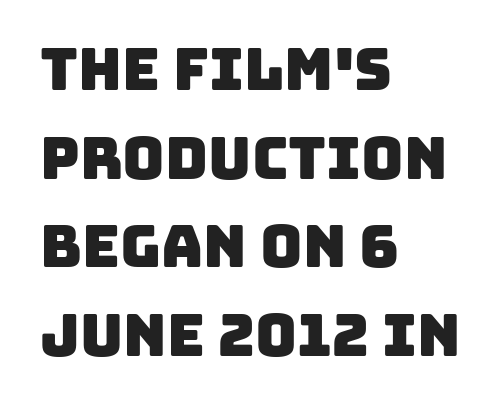
The image shows 58 px sans-serif type; set left-aligned, normal line spacing (1.53x), normal letter spacing, not underlined; low stroke contrast and a large x-height.
